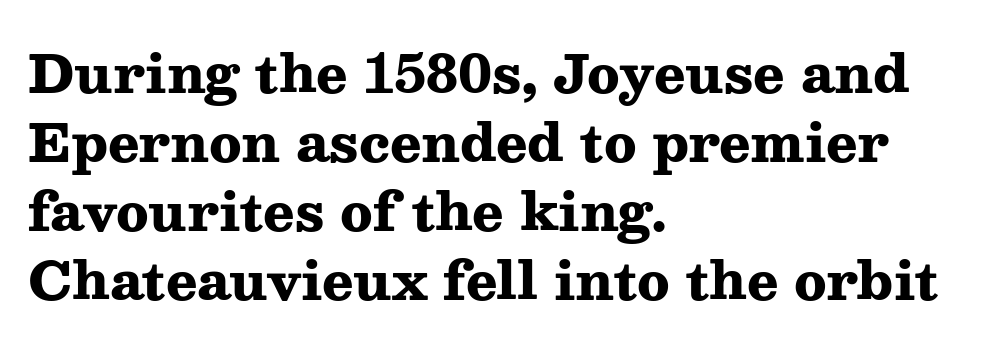
{"serif": "yes", "italic": "no", "bold": "yes", "weight": "heavy", "width": "wide", "stroke_contrast": "medium", "x_height": "medium", "monospaced": "no", "underline": "no", "align": "left", "line_spacing": "normal", "line_spacing_ratio": 1.33, "letter_spacing": "normal", "letter_spacing_em": 0.0, "glyph_px": 52}
